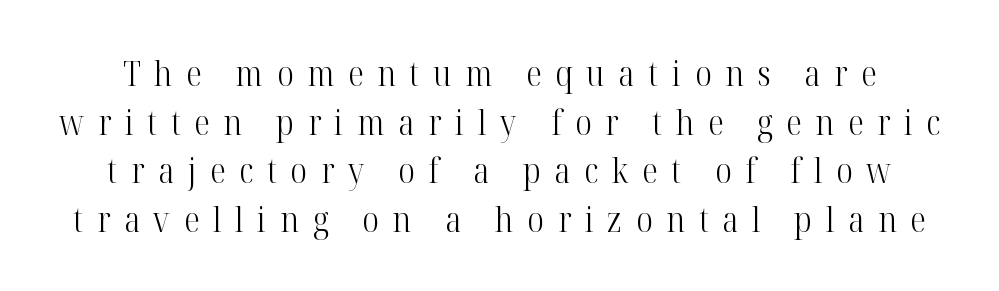
Weight class: somewhere from thin through regular. Line spacing here is normal. Underline: absent. The gaps between neighbouring characters are conspicuously large. Italic? Not at all — the glyphs are vertical.
